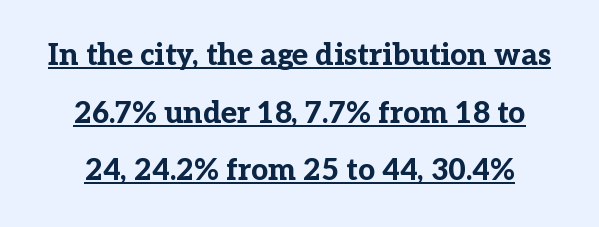
{"serif": "yes", "italic": "no", "bold": "yes", "weight": "bold", "width": "normal", "stroke_contrast": "low", "x_height": "medium", "monospaced": "no", "underline": "yes", "line_spacing": "loose", "line_spacing_ratio": 1.92, "letter_spacing": "normal", "letter_spacing_em": 0.0, "glyph_px": 30}
